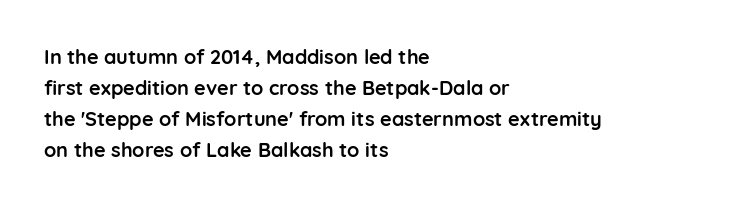
This is heavy type, rendered in bold. No extra tracking has been applied to these lines. The lines in this sample share a left origin and differ only in where they stop. A typesetter would call this leading conventional body-copy spacing. The typography opts for an upright posture over an oblique one. No word sits above an underline.
